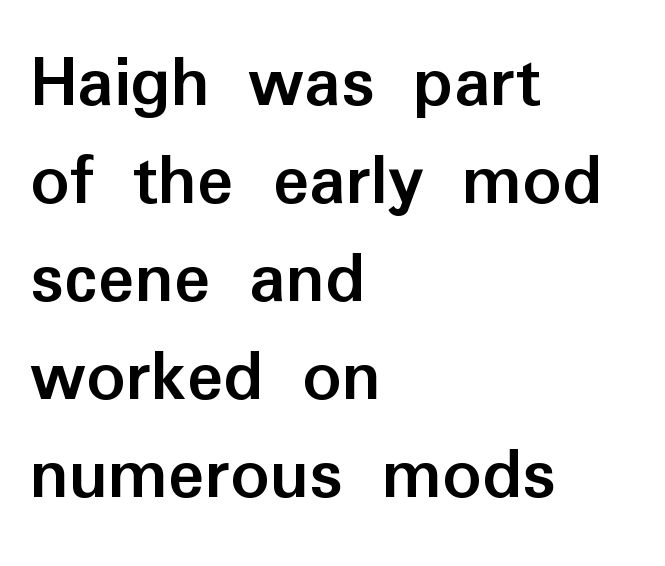
{"serif": "no", "italic": "no", "bold": "yes", "weight": "semibold", "width": "normal", "stroke_contrast": "low", "x_height": "medium", "monospaced": "no", "underline": "no", "align": "left", "line_spacing": "normal", "line_spacing_ratio": 1.29, "letter_spacing": "normal", "letter_spacing_em": 0.0, "glyph_px": 76}
